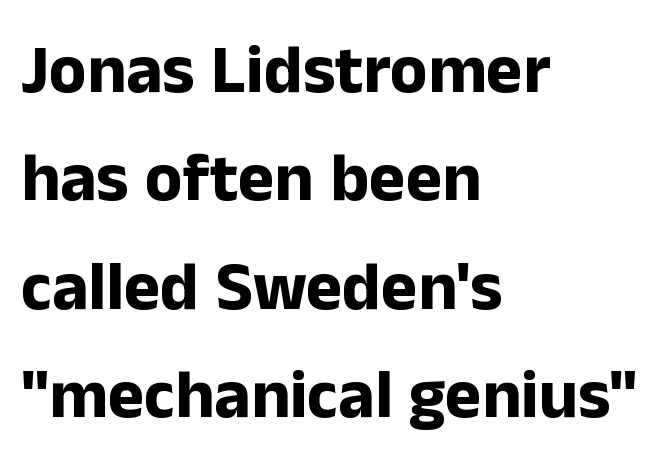
{"serif": "no", "italic": "no", "bold": "yes", "weight": "bold", "width": "normal", "stroke_contrast": "low", "x_height": "medium", "monospaced": "no", "underline": "no", "align": "left", "line_spacing": "normal", "line_spacing_ratio": 1.57, "letter_spacing": "normal", "letter_spacing_em": 0.0, "glyph_px": 69}
